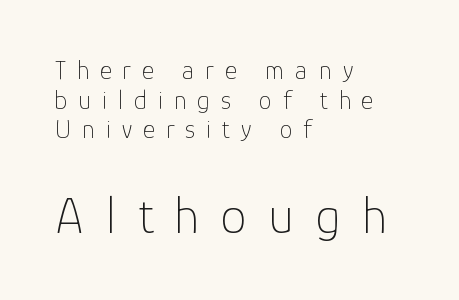
Each word looks stretched out because of the extra space between its letters. Only glyphs here, with clear space below each row. Ascenders rise straight up at ninety degrees. The typesetting does not lean heavy: it is not bold.
